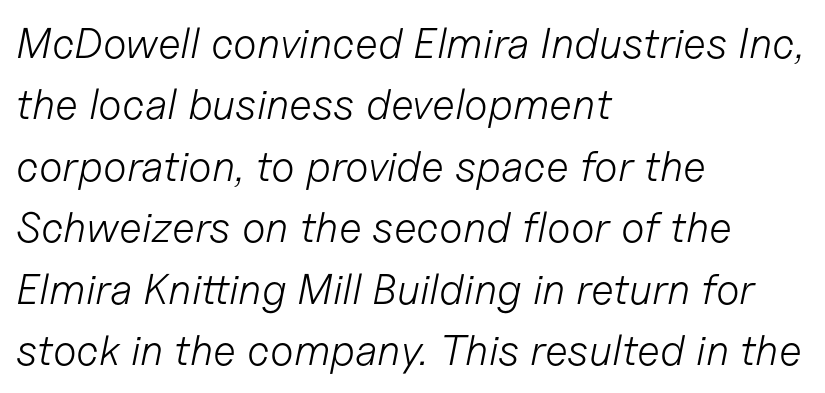
The image shows 43 px light type, italic (leaning right); set left-aligned, normal line spacing (1.43x), normal letter spacing, not underlined; low stroke contrast and a medium x-height.
